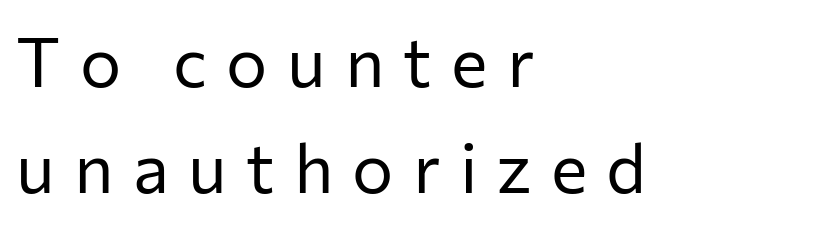
The image shows 69 px regular-weight sans-serif type, upright; set left-aligned, normal line spacing (1.54x), unusually wide letter spacing (+0.28 em), not underlined; low stroke contrast and a medium x-height.
